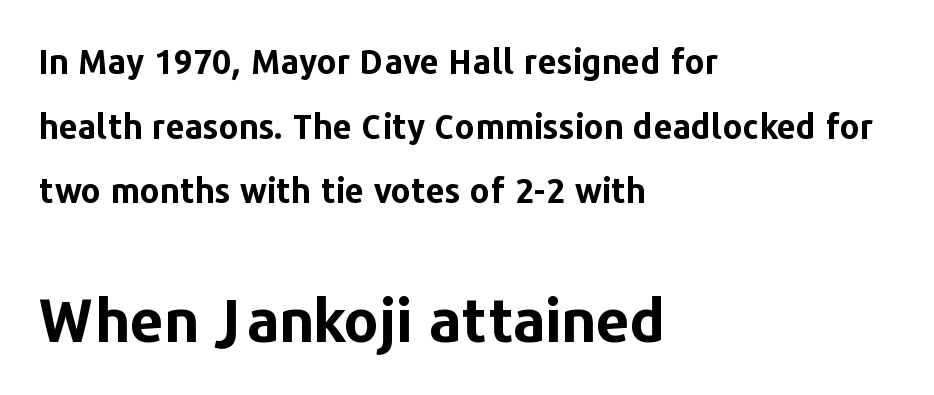
The image shows 60 px bold sans-serif type, upright; set left-aligned, loose line spacing (1.9x), normal letter spacing, not underlined; the second (bottom) block is 1.76x larger; low stroke contrast and a medium x-height.
